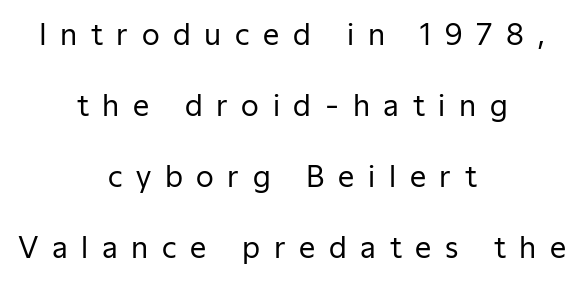
{"serif": "no", "italic": "no", "bold": "no", "weight": "regular", "width": "normal", "stroke_contrast": "low", "x_height": "medium", "monospaced": "no", "underline": "no", "align": "center", "line_spacing": "loose", "line_spacing_ratio": 2.45, "letter_spacing": "wide", "letter_spacing_em": 0.47, "glyph_px": 29}
